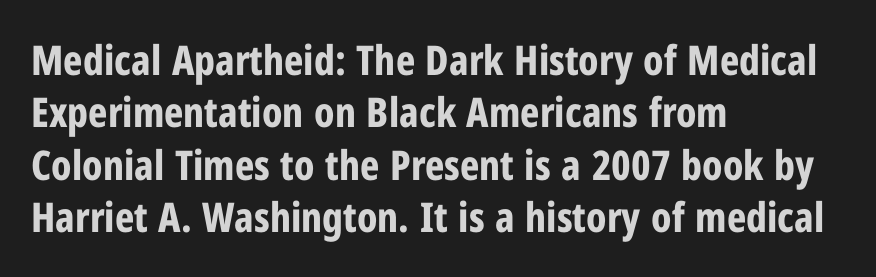
The image shows 41 px bold, condensed sans-serif type, upright; set left-aligned, normal line spacing (1.28x), normal letter spacing, not underlined; low stroke contrast and a medium x-height.
